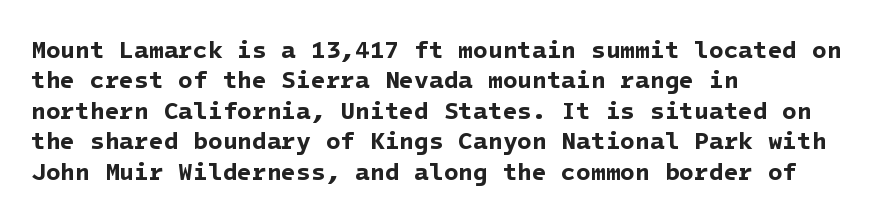
Q: Is the text bold? A: Yes.
Q: Is the text underlined? A: No.
Q: How is the paragraph aligned? A: Left-aligned.
Q: Is the spacing between letters normal or unusually wide? A: Normal.
Q: Is the spacing between lines tight, normal or loose? A: Normal.
